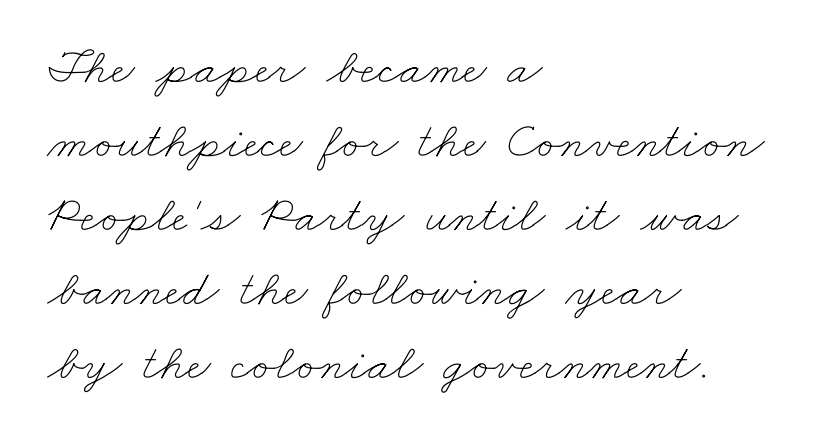
The image shows 51 px thin, wide type; set left-aligned, normal line spacing (1.45x), normal letter spacing, not underlined; low stroke contrast and a small x-height.
